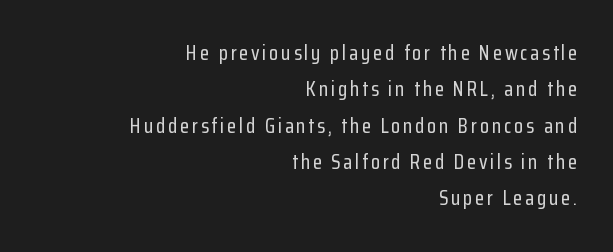
Q: Is the text italic (slanted)? A: No, it is upright.
Q: Is the text underlined? A: No.
Q: How is the paragraph aligned? A: Right-aligned.
